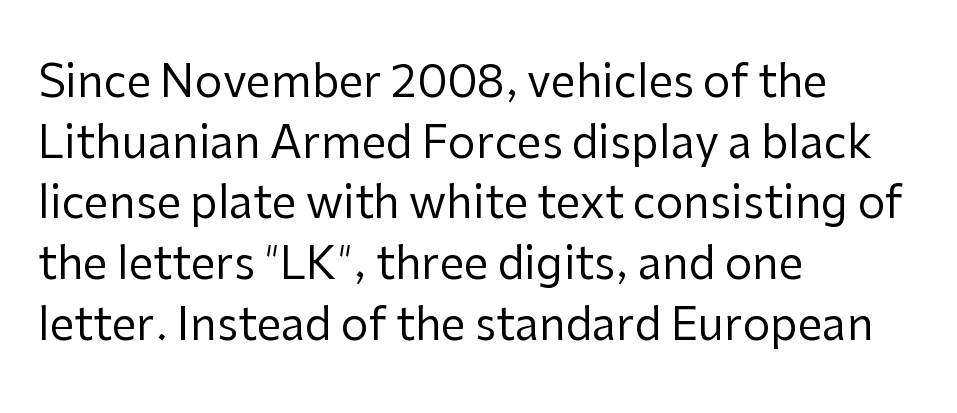
Weight: in the light-to-regular range. To sum up the face: it is a sans, with no serifs. This sample is left-justified, so line endings fall wherever the words run out. Letters rest on an invisible, unmarked baseline.
